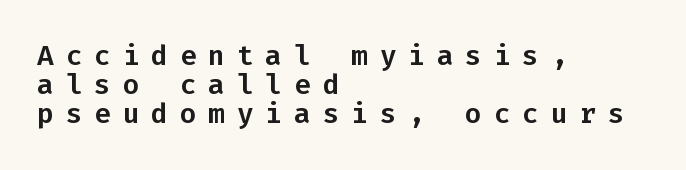
Has an underline been added? It has not. To sum up the face: it is a sans, with no serifs. The ragged edge is on the right, which tells us the setting is flush left. The passage shown has open, widely tracked lettering throughout. Upright lettering throughout. Each letter, wide or thin by design, is forced into the same width here.
